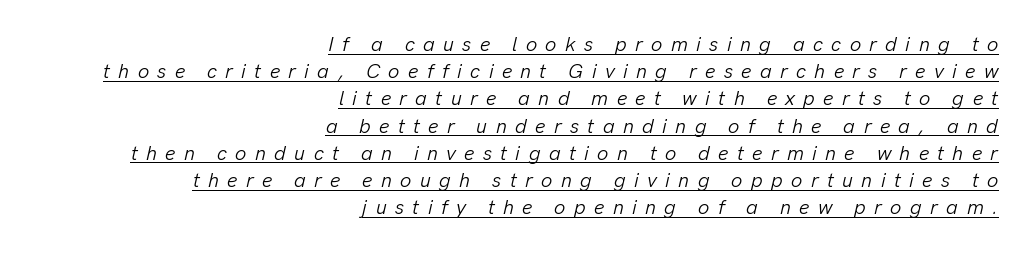
The typesetter has applied underlining to the passage shown. Compared with a typical body face, this is equally light or lighter still. The gaps between neighbouring characters are conspicuously large. Is the type slanted? Yes — the strokes lean at a clear angle. The block of text has a typical density, with ordinary space between rows. The paragraph shown leans on its right margin.
